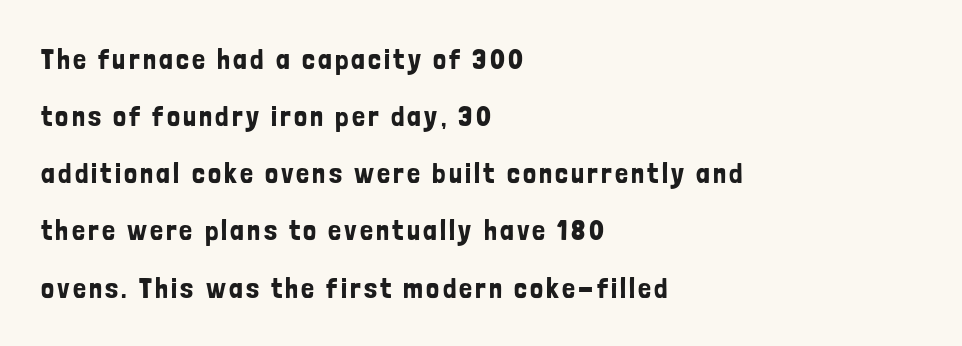
The image shows 29 px condensed sans-serif type, upright; set left-aligned, loose line spacing (1.97x), not underlined; low stroke contrast and a medium x-height.
